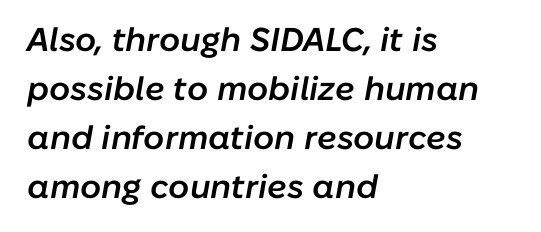
Q: Is the text bold? A: Semi-bold.
Q: Is the text italic (slanted)? A: Yes, it leans right by about 10 degrees.
Q: Is the text underlined? A: No.
Q: How is the paragraph aligned? A: Left-aligned.
Q: Is the spacing between letters normal or unusually wide? A: Normal.
Q: Is the spacing between lines tight, normal or loose? A: Normal.
Q: Width (condensed, normal, or wide)? A: Normal.
Q: Stroke contrast? A: Low.
Q: x-height? A: Medium.
Q: Monospaced? A: No.
